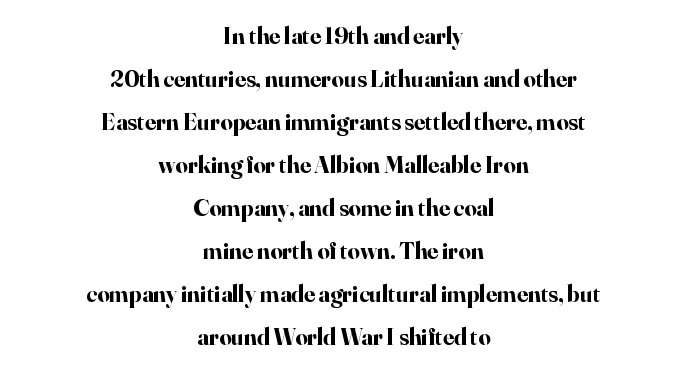
{"italic": "no", "bold": "yes", "underline": "no", "align": "center", "line_spacing_ratio": 1.79, "letter_spacing": "normal", "letter_spacing_em": 0.0, "glyph_px": 24}
